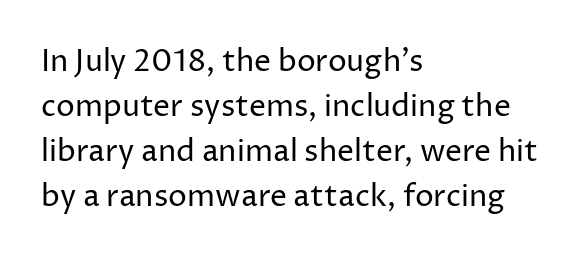
Q: Is the text bold? A: No.
Q: Is the text italic (slanted)? A: No, it is upright.
Q: Is the typeface a serif or a sans-serif typeface? A: Sans-serif.
Q: Is the text underlined? A: No.
Q: How is the paragraph aligned? A: Left-aligned.
Q: Is the spacing between letters normal or unusually wide? A: Normal.
Q: Is the spacing between lines tight, normal or loose? A: Normal.
Q: Width (condensed, normal, or wide)? A: Normal.
Q: Stroke contrast? A: Low.
Q: x-height? A: Medium.
Q: Monospaced? A: No.
